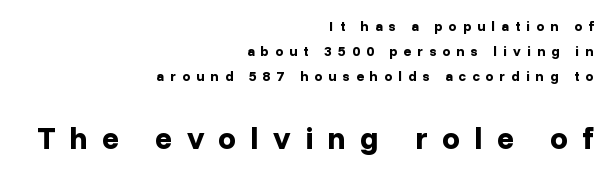
Q: Is the text bold? A: Yes.
Q: Is the text italic (slanted)? A: No, it is upright.
Q: Is the typeface a serif or a sans-serif typeface? A: Sans-serif.
Q: Is the text underlined? A: No.
Q: How is the paragraph aligned? A: Right-aligned.
Q: Is the spacing between letters normal or unusually wide? A: Unusually wide.
Q: Which block of text is set in a larger size, the first (top) or the second (bottom)? A: The second (bottom) one.
Q: Width (condensed, normal, or wide)? A: Normal.
Q: Stroke contrast? A: Low.
Q: x-height? A: Medium.
Q: Monospaced? A: No.
